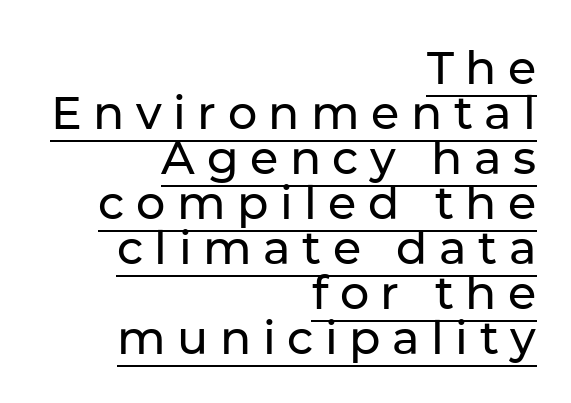
Q: Is the text italic (slanted)? A: No, it is upright.
Q: Is the typeface a serif or a sans-serif typeface? A: Sans-serif.
Q: Is the text underlined? A: Yes.
Q: How is the paragraph aligned? A: Right-aligned.
Q: Is the spacing between letters normal or unusually wide? A: Unusually wide.
Q: Is the spacing between lines tight, normal or loose? A: Tight.
Q: Width (condensed, normal, or wide)? A: Normal.
Q: Stroke contrast? A: Low.
Q: x-height? A: Medium.
Q: Monospaced? A: No.
